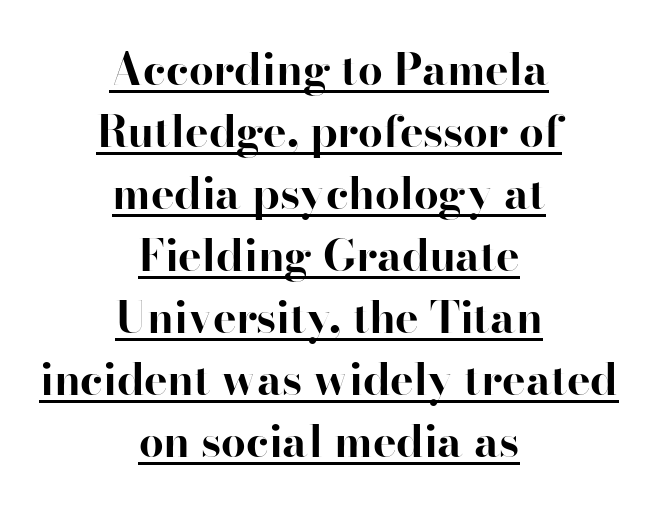
The text block is weighted toward neither margin, spreading evenly from the middle. The lettering is marked with a stroke running underneath it. Its strokes are broad and dark, the hallmark of bold type. How are the letters spaced? Ordinarily, with no added tracking. Each letter keeps its own natural width here, so spacing adapts to shape.
